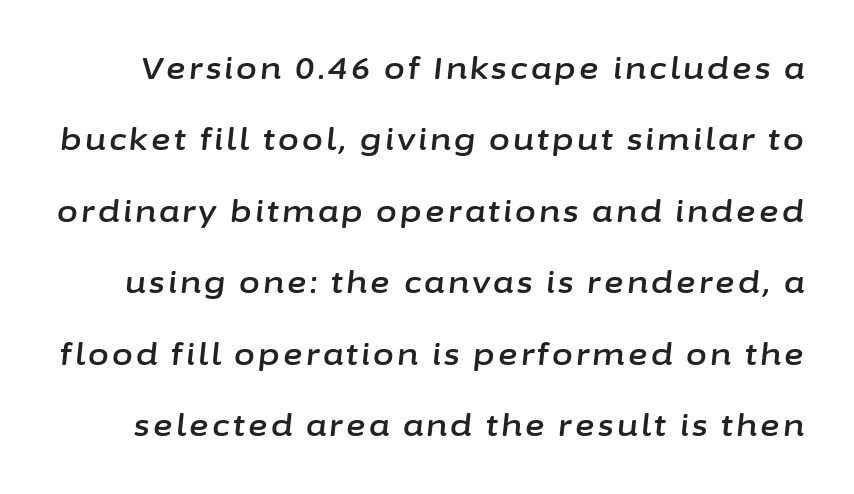
Slant detected: the letters are inclined. Horizontal bands of white between lines are thick stripes. Each letter keeps its own natural width here, so spacing adapts to shape. The gap between lines stays unmarked.
